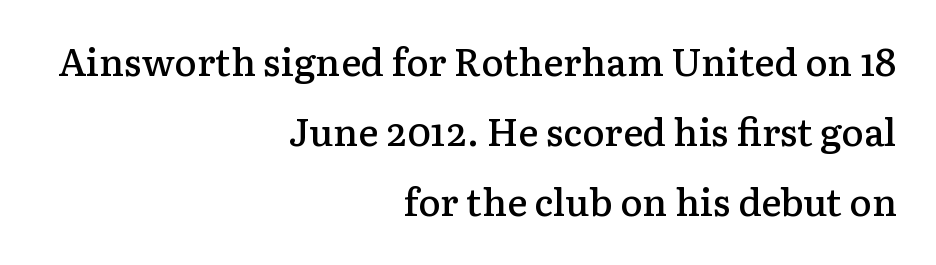
The image shows 38 px semibold serif type, upright; set right-aligned, line spacing 1.84x, normal letter spacing, not underlined; low stroke contrast and a medium x-height.
